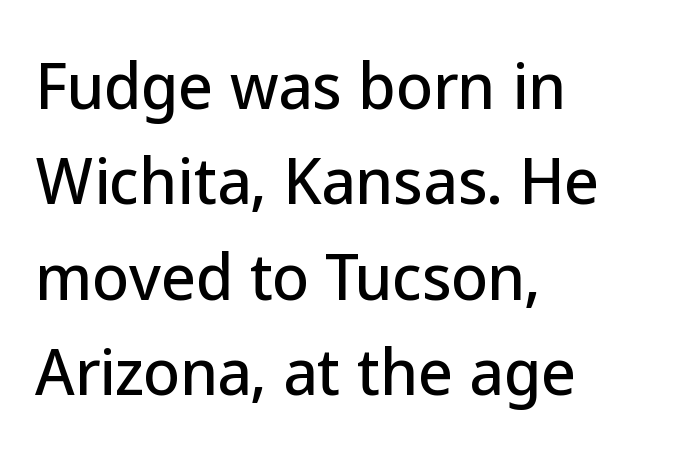
Q: Is the text italic (slanted)? A: No, it is upright.
Q: Is the typeface a serif or a sans-serif typeface? A: Sans-serif.
Q: Is the text underlined? A: No.
Q: How is the paragraph aligned? A: Left-aligned.
Q: Is the spacing between letters normal or unusually wide? A: Normal.
Q: Is the spacing between lines tight, normal or loose? A: Normal.
Q: Width (condensed, normal, or wide)? A: Normal.
Q: Stroke contrast? A: Low.
Q: x-height? A: Medium.
Q: Monospaced? A: No.
